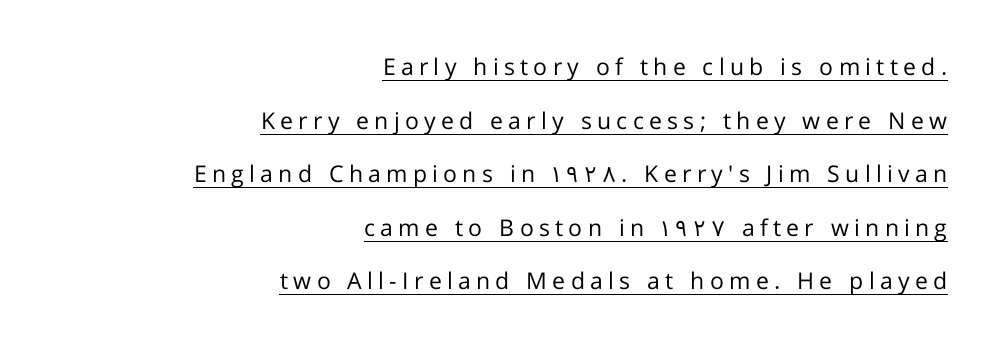
The lines are spread far apart with generous leading. The typeface has the unassuming heft of standard copy or less. Posture: straight, roman, zero tilt. Underlining? Definitely there. These lines have a slow, spaced-out rhythm from letter to letter.
